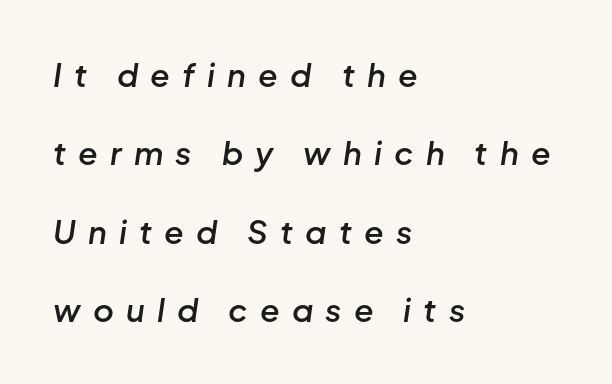
{"italic": "yes", "lean": "right", "slant_degrees": 8, "bold": "semi", "weight": "semibold", "width": "normal", "stroke_contrast": "low", "x_height": "medium", "monospaced": "no", "underline": "no", "align": "left", "line_spacing": "loose", "line_spacing_ratio": 2.45, "letter_spacing": "wide", "letter_spacing_em": 0.38, "glyph_px": 32}
